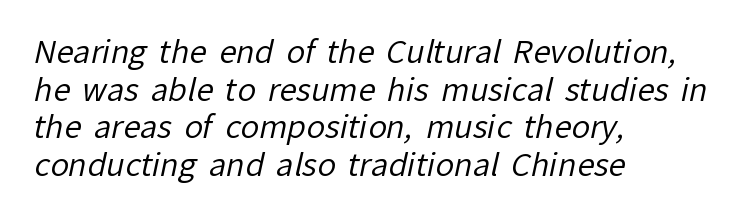
{"serif": "no", "bold": "no", "weight": "regular", "width": "normal", "stroke_contrast": "low", "x_height": "medium", "monospaced": "no", "underline": "no", "align": "left", "line_spacing_ratio": 1.21, "letter_spacing": "normal", "letter_spacing_em": 0.0, "glyph_px": 31}
